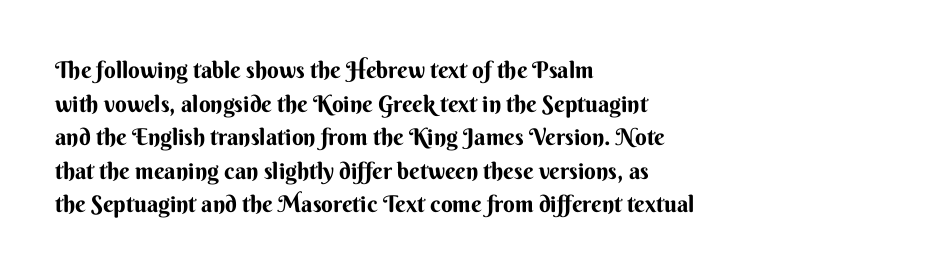
Q: Is the text bold? A: Yes.
Q: Is the text italic (slanted)? A: No, it is upright.
Q: Is the text underlined? A: No.
Q: How is the paragraph aligned? A: Left-aligned.
Q: Is the spacing between letters normal or unusually wide? A: Normal.
Q: Is the spacing between lines tight, normal or loose? A: Normal.
